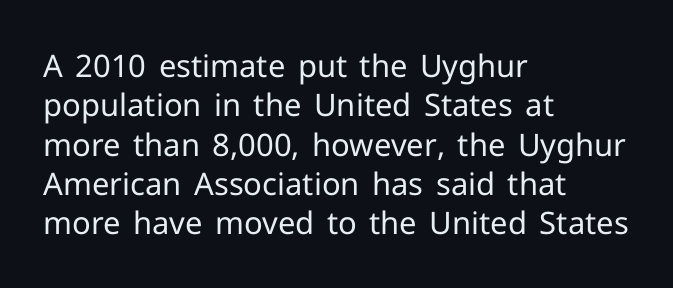
Q: Is the text bold? A: No.
Q: Is the text italic (slanted)? A: No, it is upright.
Q: Is the typeface a serif or a sans-serif typeface? A: Sans-serif.
Q: Is the text underlined? A: No.
Q: How is the paragraph aligned? A: Left-aligned.
Q: Is the spacing between letters normal or unusually wide? A: Normal.
Q: Is the spacing between lines tight, normal or loose? A: Normal.
Q: Width (condensed, normal, or wide)? A: Normal.
Q: Stroke contrast? A: Low.
Q: x-height? A: Medium.
Q: Monospaced? A: No.
